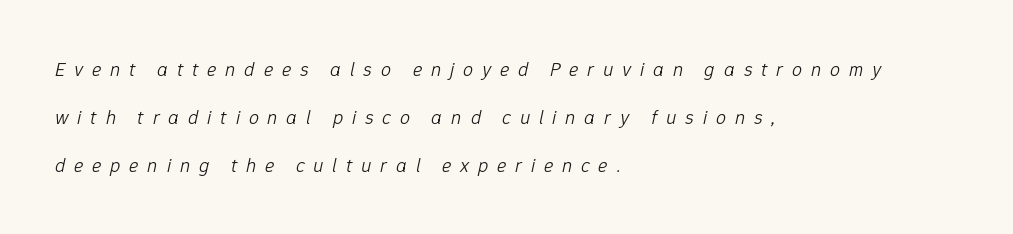
Compared with typical body copy, the letter spacing here is much looser. It's the slanting kind of type. Is this a heavy cut? Hardly; it is regular or lighter. Just letters on the line, the space beneath them empty.
